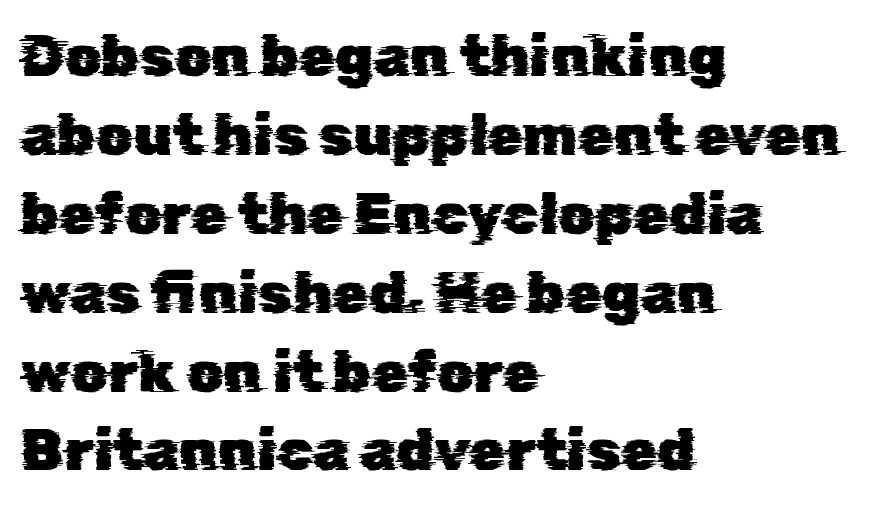
Q: Is the typeface a serif or a sans-serif typeface? A: Sans-serif.
Q: Is the text underlined? A: No.
Q: How is the paragraph aligned? A: Left-aligned.
Q: Is the spacing between letters normal or unusually wide? A: Normal.
Q: Is the spacing between lines tight, normal or loose? A: Normal.
Q: Width (condensed, normal, or wide)? A: Normal.
Q: Stroke contrast? A: Low.
Q: x-height? A: Medium.
Q: Monospaced? A: No.
